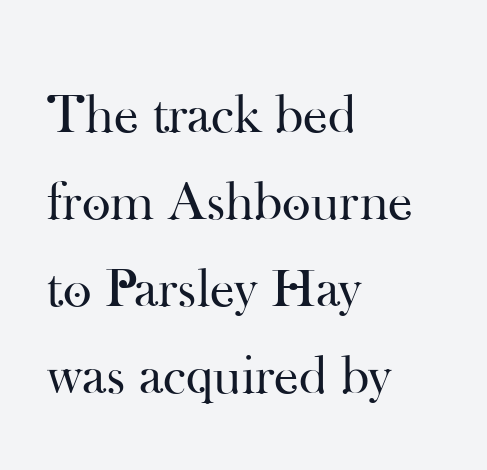
These lines stack with their left ends in a neat column. Is the stroke heavy? The answer is a plain regular-or-lighter. How would I describe the line gaps? Plain and ordinary. The typeface chosen for these lines features serifs.
